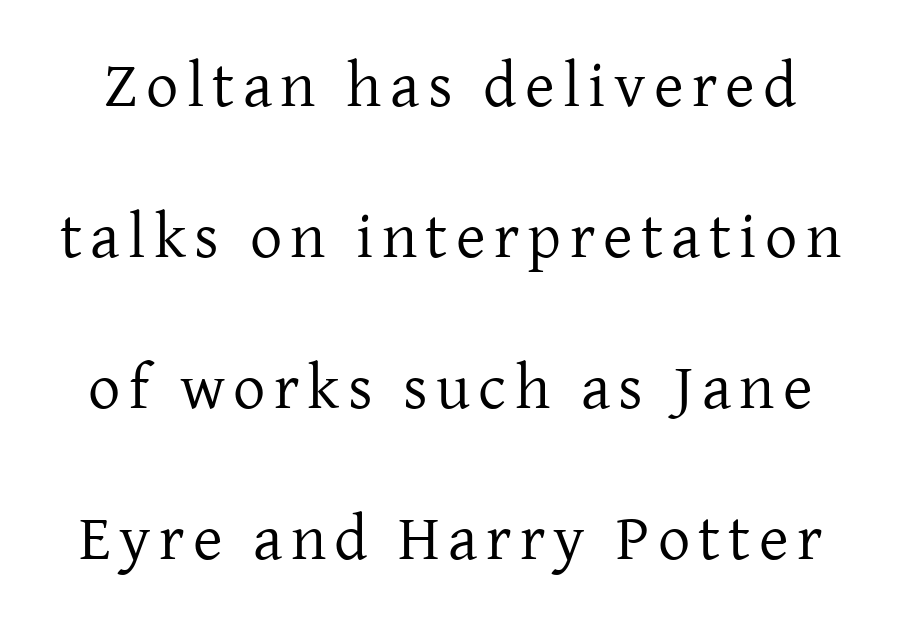
Q: Is the text bold? A: No.
Q: Is the text italic (slanted)? A: No, it is upright.
Q: Is the typeface a serif or a sans-serif typeface? A: Serif.
Q: Is the text underlined? A: No.
Q: Is the spacing between lines tight, normal or loose? A: Loose.
Q: Width (condensed, normal, or wide)? A: Normal.
Q: Stroke contrast? A: Low.
Q: x-height? A: Medium.
Q: Monospaced? A: No.
